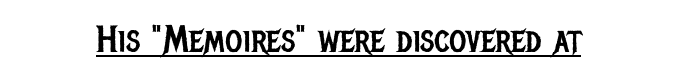
The image shows 37 px regular-weight, condensed sans-serif type, upright; set normal letter spacing, underlined; low stroke contrast and a large x-height.
